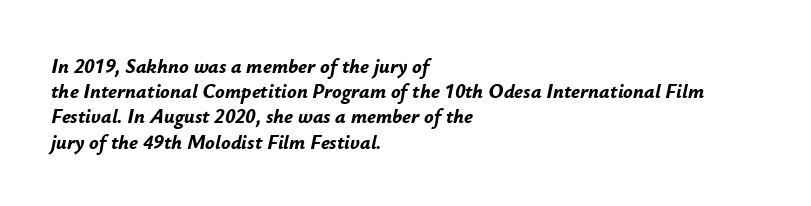
Alignment: flush left. Nothing unusual about the tracking: characters are spaced as the font intends. Words float on clear page, feet unadorned. As a designer I'd log this as weight 700, bold. Emphasis-style slanted type is in use. Summary of vertical rhythm: regular, with standard interline spacing.
